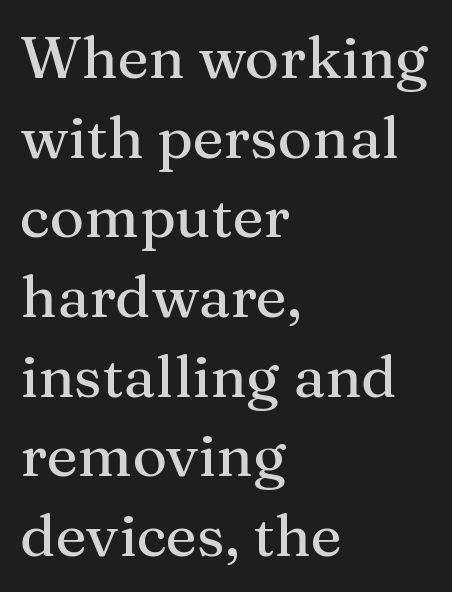
Q: Is the text italic (slanted)? A: No, it is upright.
Q: Is the typeface a serif or a sans-serif typeface? A: Serif.
Q: Is the text underlined? A: No.
Q: How is the paragraph aligned? A: Left-aligned.
Q: Is the spacing between letters normal or unusually wide? A: Normal.
Q: Is the spacing between lines tight, normal or loose? A: Normal.
Q: Width (condensed, normal, or wide)? A: Normal.
Q: Stroke contrast? A: Medium.
Q: x-height? A: Medium.
Q: Monospaced? A: No.
